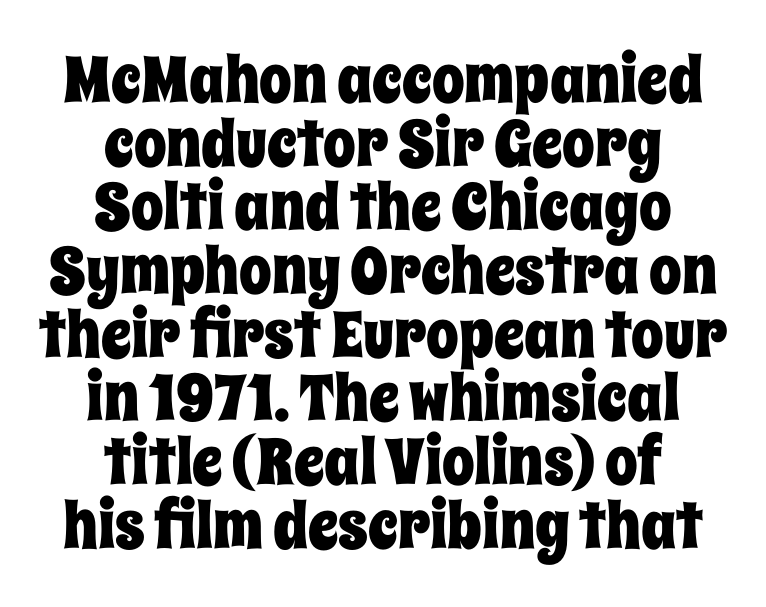
The passage shown has conventional tracking throughout. The lines are quadded center. What's the leading like? Squeezed, with rows nearly overlapping. Looks like regular typesetting: each glyph gets only the width it needs. A clean baseline with only descenders dipping below it.
